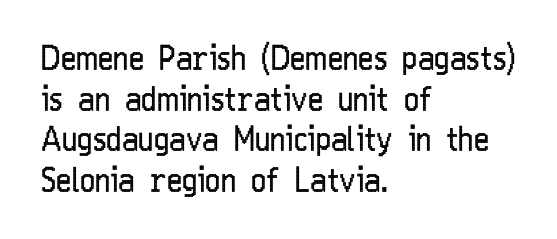
The words here are not underlined. Are there feet on the stems? There aren't — it's a sans. Does the lettering tilt? It doesn't — this is upright. Varying glyph widths throughout — classic text-font behaviour. The strokes are not fattened; the text isn't bold.
